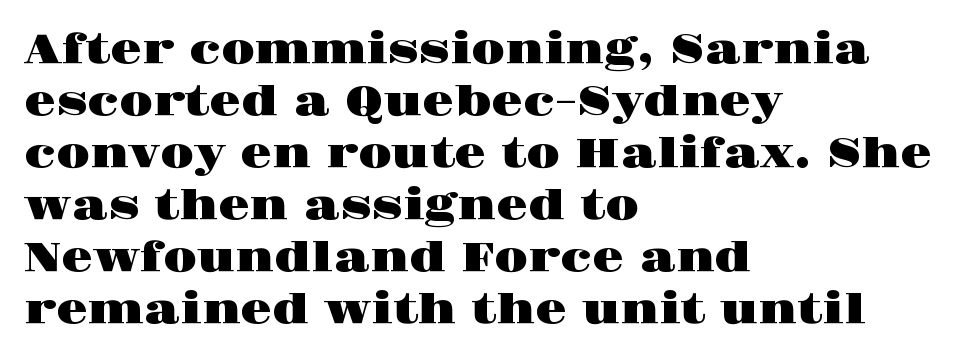
The face used here is proportionally spaced, like ordinary book or web type. How are the letters spaced? Ordinarily, with no added tracking. What's the leading like? Ordinary, nothing unusual. Regarding serifs, this sample has them.
